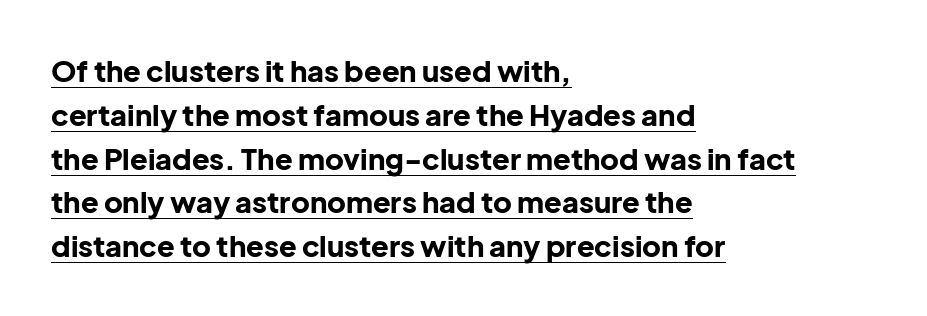
Typeset ragged right — the left edge is the straight one. The space between consecutive lines is moderate. A typographer would call this underscored text. Looks like regular typesetting: each glyph gets only the width it needs.
